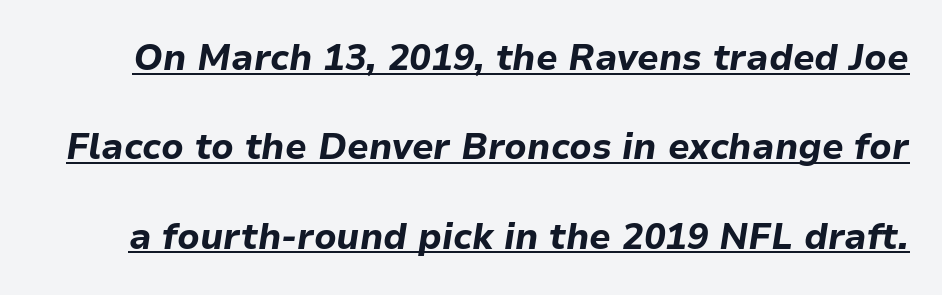
Q: Is the text bold? A: Yes.
Q: Is the text italic (slanted)? A: Yes, it leans right by about 9 degrees.
Q: Is the text underlined? A: Yes.
Q: Is the spacing between letters normal or unusually wide? A: Normal.
Q: Is the spacing between lines tight, normal or loose? A: Loose.
Q: Width (condensed, normal, or wide)? A: Normal.
Q: Stroke contrast? A: Low.
Q: x-height? A: Medium.
Q: Monospaced? A: No.
